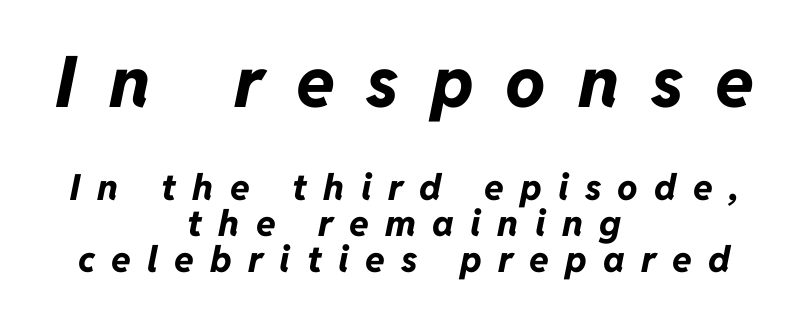
The type is letterspaced generously, with wide tracking. Students, observe: this is what under-led, compact text looks like. These words are printed bold, with thick strokes throughout. Each letter keeps its own natural width here, so spacing adapts to shape. Scale decreases going downward across the two blocks.
